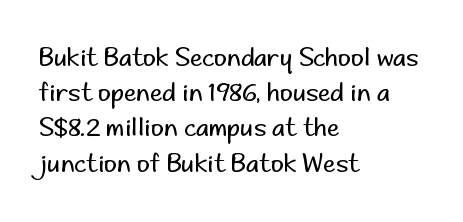
The image shows 25 px text type, upright; set left-aligned, normal line spacing (1.41x), normal letter spacing, not underlined.
